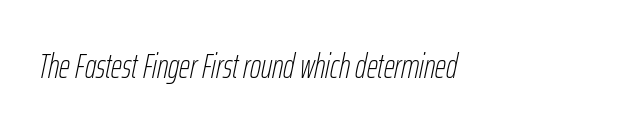
{"italic": "yes", "lean": "right", "slant_degrees": 12, "bold": "no", "weight": "thin", "width": "condensed", "stroke_contrast": "low", "x_height": "medium", "monospaced": "no", "underline": "no", "letter_spacing": "normal", "letter_spacing_em": 0.0, "glyph_px": 34}
